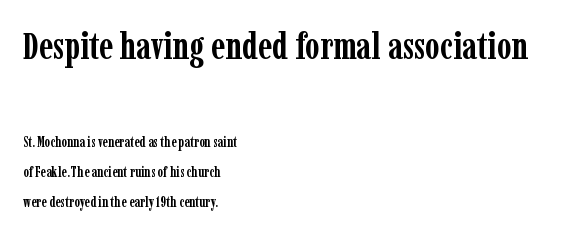
Typographically, this falls in the serif category. Is there any slant? The stems are plumb. The passage shown stacks its lines with a broad gap. Visually the block forms a straight wall on the left and a jagged coastline on the right.
